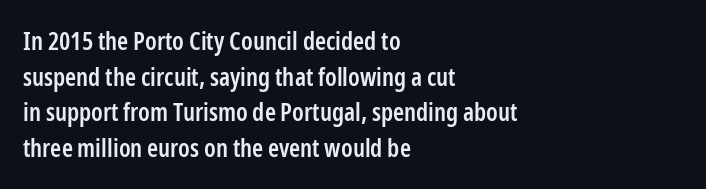
The vertical gap from one line to the next is medium. Which margin do the lines hug? The left one — the right edge is uneven. If you drew a line through each stem, it would be perfectly vertical. Has an underline been added? It has not.
